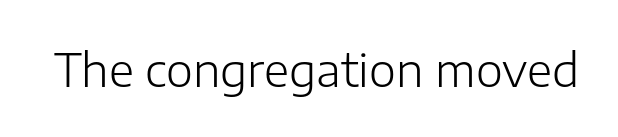
{"serif": "no", "italic": "no", "bold": "no", "weight": "light", "width": "normal", "stroke_contrast": "low", "x_height": "medium", "monospaced": "no", "underline": "no", "letter_spacing": "normal", "letter_spacing_em": 0.0, "glyph_px": 46}
